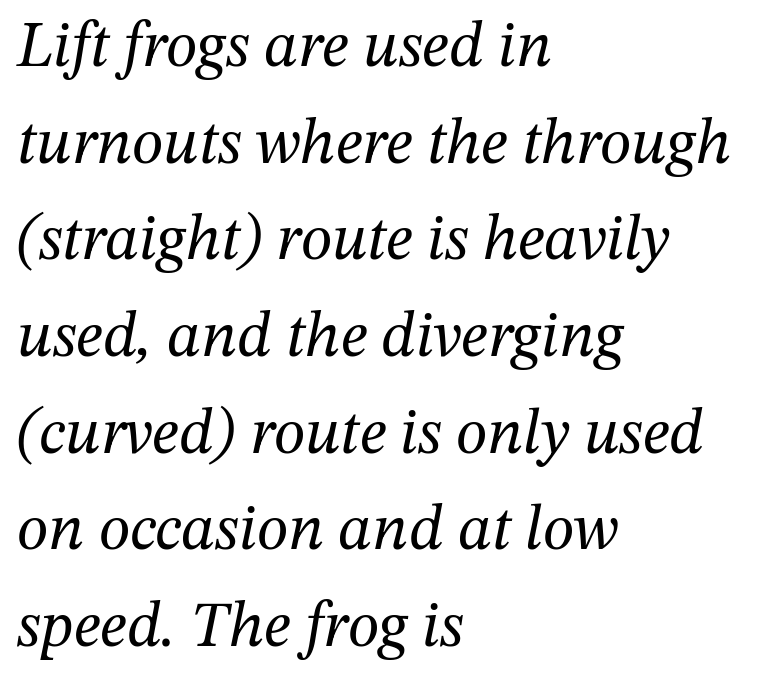
All the whitespace from short lines collects on the right. This rendering leaves character spacing at its baseline value. Designer's note — italics engaged. The glyphs are unaccompanied by any horizontal stroke below them. Each stroke keeps to a modest, everyday thickness or less.
